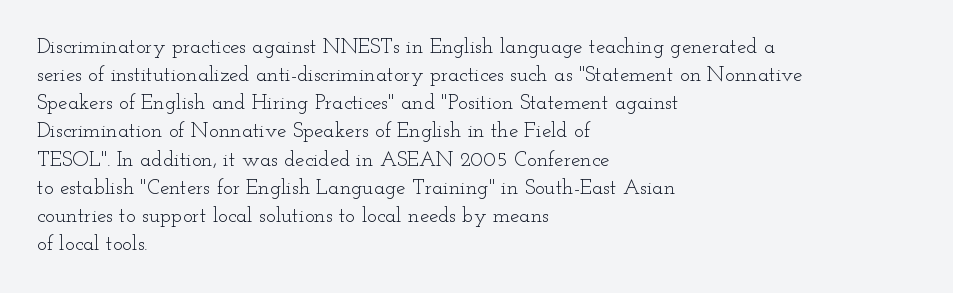
Visually the block forms a straight wall on the left and a jagged coastline on the right. Style check: upright. Bold? No — there's no thickening of the strokes. Notice how descenders clear the ascenders below comfortably — that's standard leading. Each word holds together tightly as a unit, with standard inter-letter gaps.
